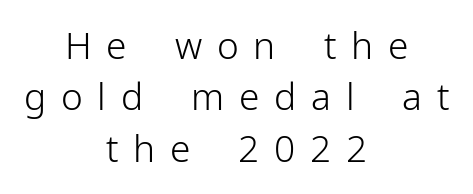
The image shows 37 px light sans-serif type, upright; set centered, normal line spacing (1.39x), unusually wide letter spacing (+0.4 em), not underlined; low stroke contrast and a medium x-height.
